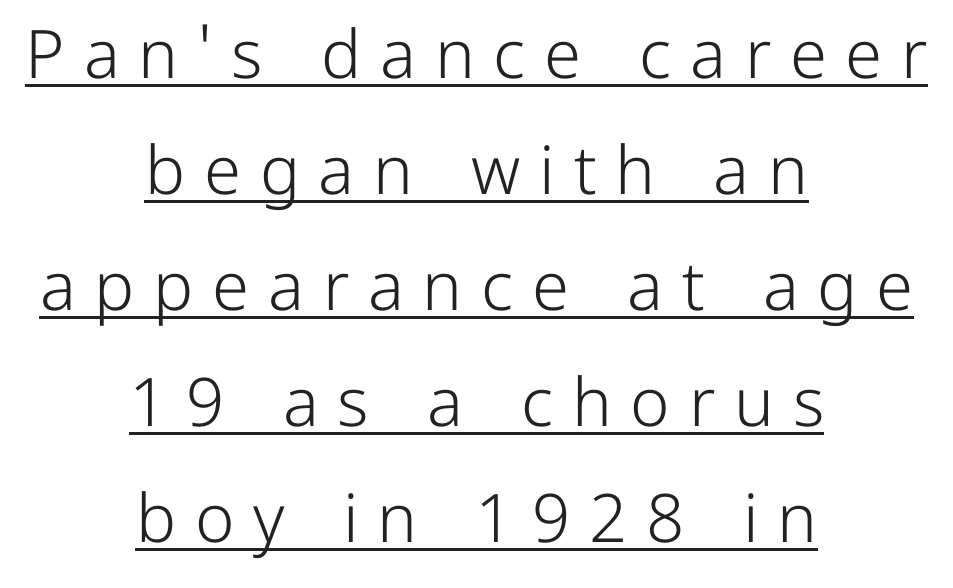
Posture: vertical. The typeface has the unassuming heft of standard copy or less. Caption: lettering with a line underneath. Inter-character spacing is expanded well beyond the font's built-in metrics. The rendering shows plain stroke endings on the letterforms — a sans-serif design. Looks like regular typesetting: each glyph gets only the width it needs.
